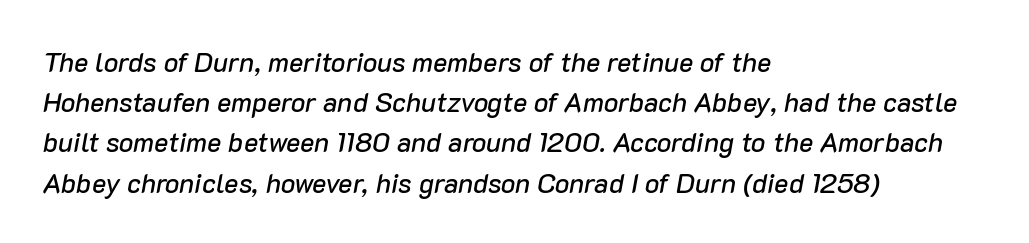
Q: Is the text italic (slanted)? A: Yes, it leans right by about 10 degrees.
Q: Is the text underlined? A: No.
Q: How is the paragraph aligned? A: Left-aligned.
Q: Is the spacing between letters normal or unusually wide? A: Normal.
Q: Is the spacing between lines tight, normal or loose? A: Normal.
